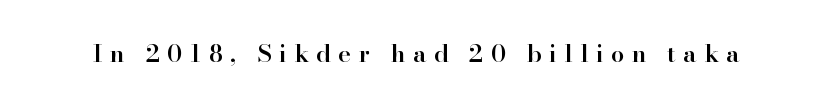
The image shows 24 px text type, upright; set unusually wide letter spacing (+0.31 em), not underlined.
